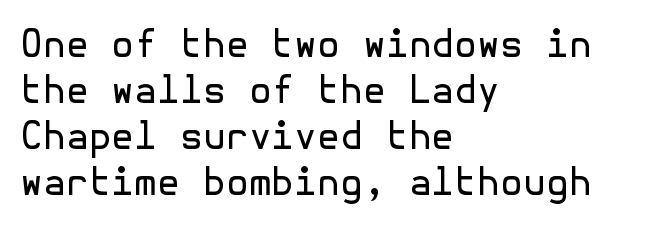
Compared with typical body copy, the letter spacing here is the same. You can tell it's not italic because the verticals are truly vertical. Casual observation: everything's shoved over to the left. Is the type heavy? It reads as light-to-regular instead. The type family on display is of the sans-serif kind.
